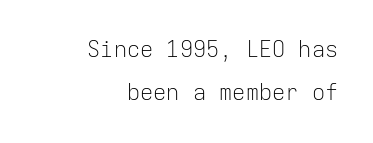
Q: Is the text bold? A: No.
Q: Is the text italic (slanted)? A: No, it is upright.
Q: Is the text underlined? A: No.
Q: How is the paragraph aligned? A: Right-aligned.
Q: Is the spacing between letters normal or unusually wide? A: Normal.
Q: Is the spacing between lines tight, normal or loose? A: Loose.
